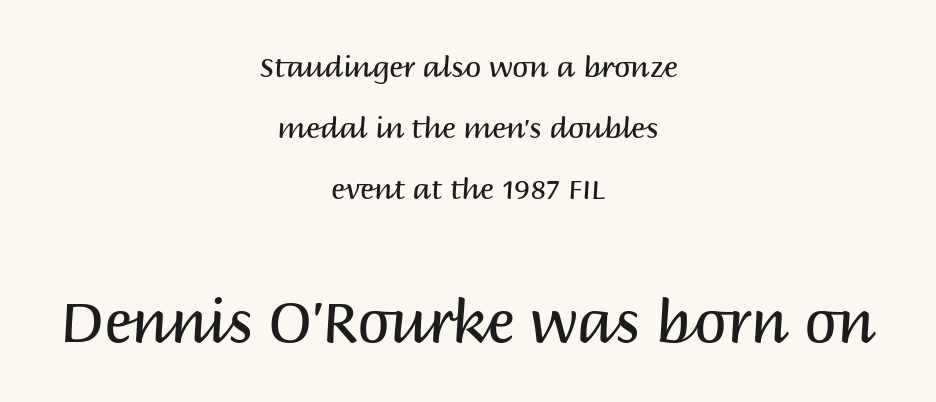
{"serif": "no", "bold": "no", "weight": "regular", "width": "normal", "stroke_contrast": "medium", "x_height": "large", "monospaced": "no", "underline": "no", "align": "center", "line_spacing": "loose", "line_spacing_ratio": 2.11, "letter_spacing": "normal", "letter_spacing_em": 0.0, "larger_block": "second", "size_ratio": 2.0, "glyph_px": 58}
